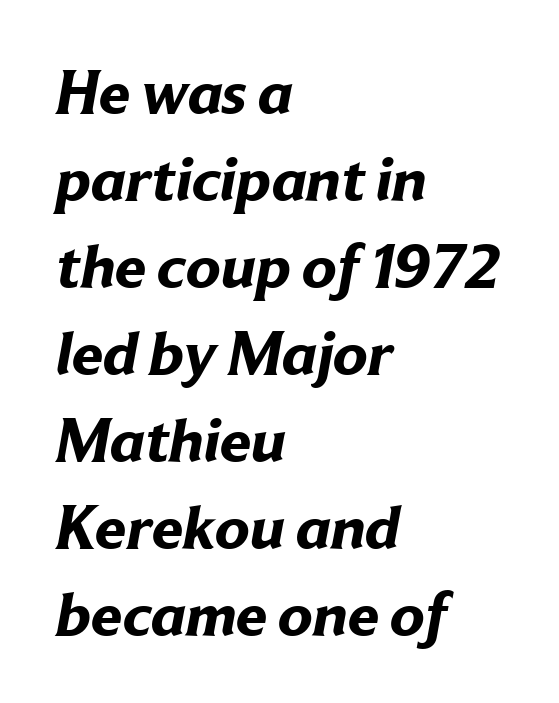
Short and long lines alike share a common starting point at left. Evenly set lines give the paragraph a standard silhouette. Varying glyph widths throughout — classic text-font behaviour. Descenders are the only things crossing below the line. Look at the stroke-to-counter ratio: heavy, a bold. Check where the strokes stop: nothing finishes them off — pure sans.
